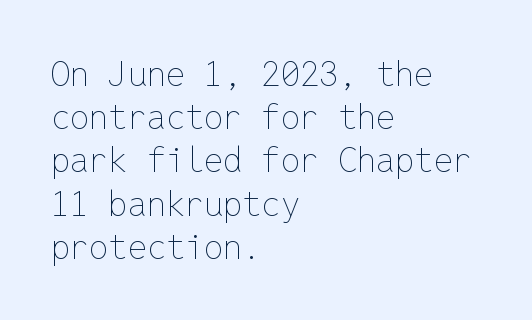
Between one letter and the next there's only the usual sliver of space. The designer left line spacing at the default. The letters march in equal steps, a hallmark of fixed-pitch type. Horizontally, the lines are justified to the leading edge only.
